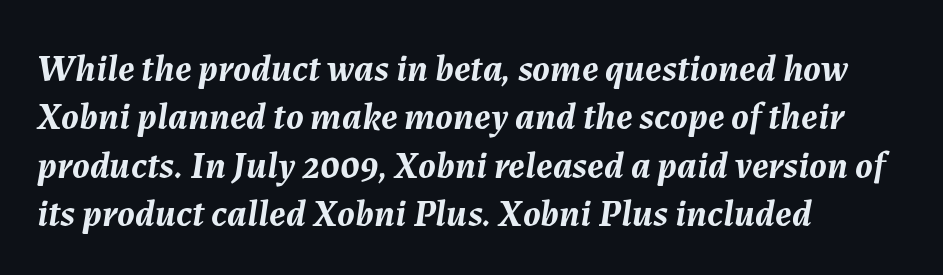
The image shows 38 px semibold type, italic (leaning right); set left-aligned, normal line spacing (1.27x), normal letter spacing, not underlined; medium stroke contrast and a medium x-height.
